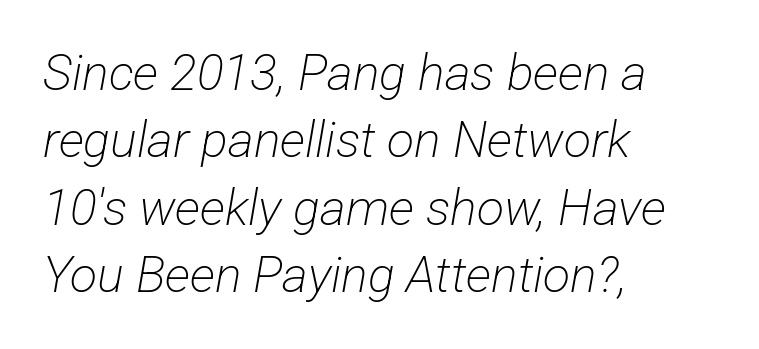
Unbolded letterforms with no extra heft. Think of a printed novel: that variable character pitch is what you see here. Stroke terminals: plain, sans-serif. Summary of vertical rhythm: regular, with standard interline spacing. The lines in this sample share a left origin and differ only in where they stop.
